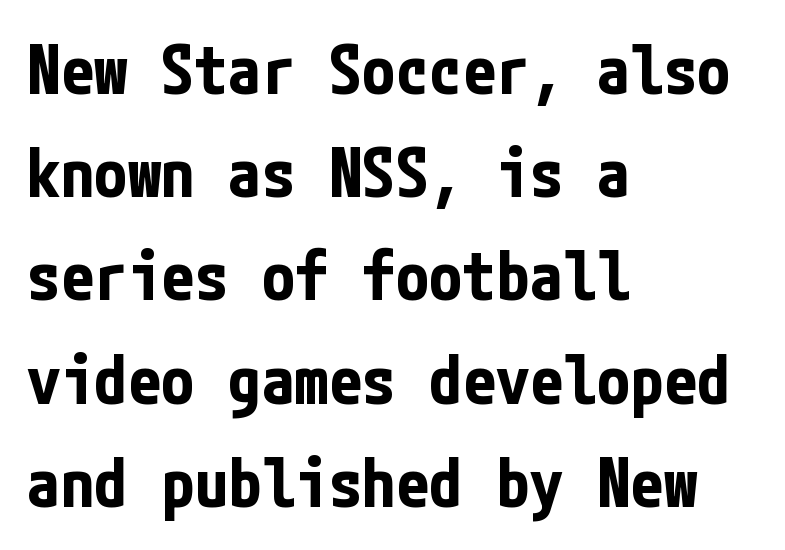
{"serif": "no", "italic": "no", "bold": "yes", "weight": "bold", "width": "condensed", "stroke_contrast": "low", "x_height": "medium", "underline": "no", "align": "left", "line_spacing": "normal", "line_spacing_ratio": 1.54, "letter_spacing": "normal", "letter_spacing_em": 0.0, "glyph_px": 67}
